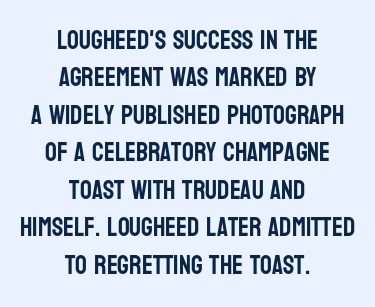
Q: Is the text italic (slanted)? A: No, it is upright.
Q: Is the text underlined? A: No.
Q: How is the paragraph aligned? A: Centered.
Q: Is the spacing between letters normal or unusually wide? A: Normal.
Q: Is the spacing between lines tight, normal or loose? A: Normal.
